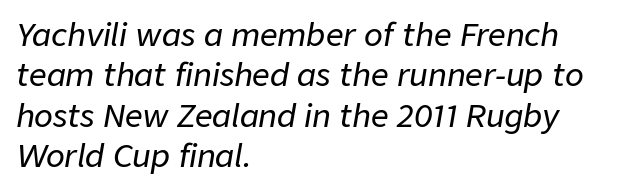
Looks like regular typesetting: each glyph gets only the width it needs. Each row of text sits above clean, open space. A student would call this left alignment; a typographer would say flush left, rag right. Evenly set lines give the paragraph a standard silhouette. These lines keep a tight, regular rhythm from letter to letter. Designer's note — italics engaged.
